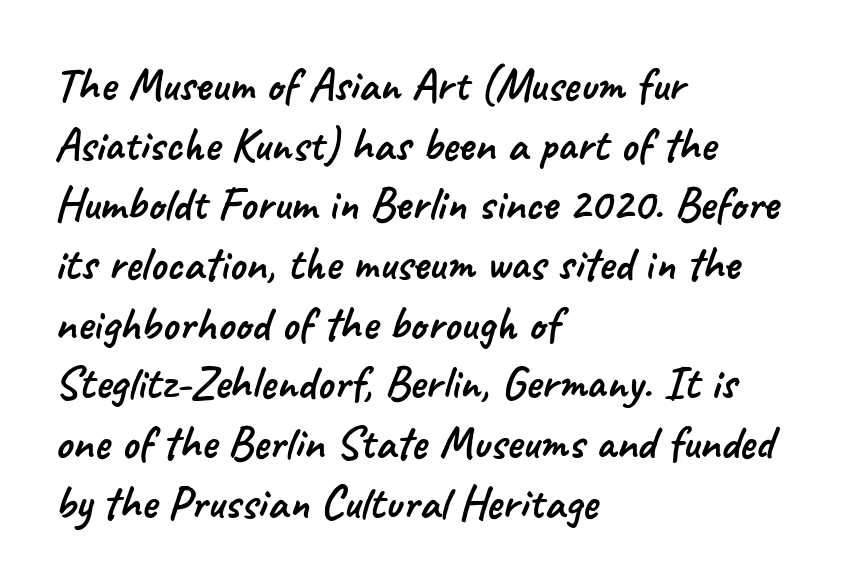
{"serif": "no", "width": "normal", "stroke_contrast": "low", "x_height": "small", "monospaced": "no", "underline": "no", "align": "left", "line_spacing": "normal", "line_spacing_ratio": 1.27, "letter_spacing": "normal", "letter_spacing_em": 0.0, "glyph_px": 47}
